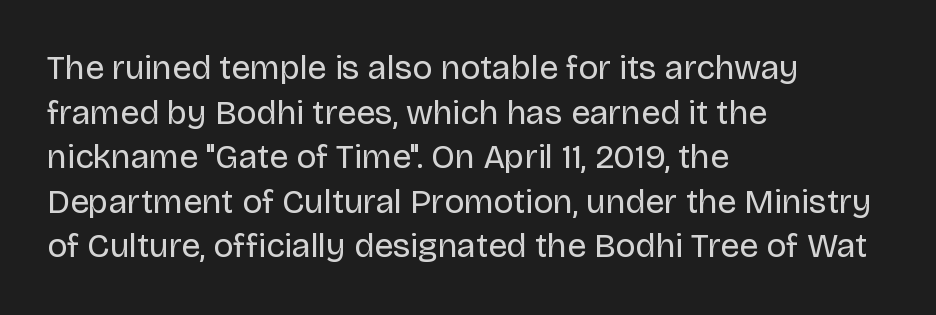
{"serif": "no", "italic": "no", "bold": "no", "weight": "regular", "width": "normal", "stroke_contrast": "low", "x_height": "large", "monospaced": "no", "underline": "no", "align": "left", "line_spacing": "normal", "line_spacing_ratio": 1.31, "letter_spacing": "normal", "letter_spacing_em": 0.0, "glyph_px": 34}
